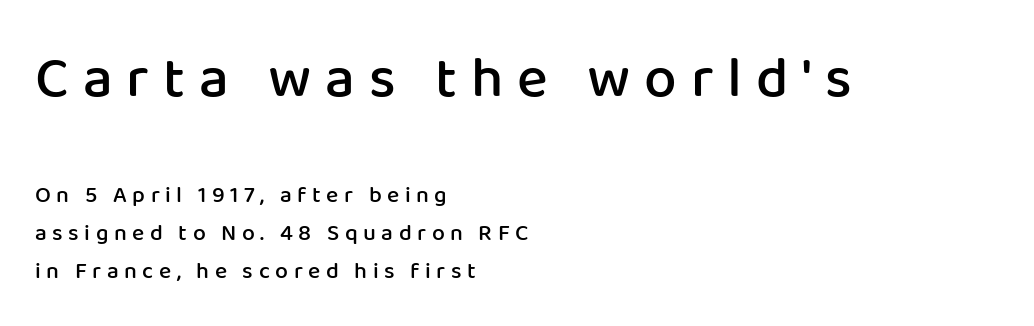
Just letters on the line, the space beneath them empty. This is sans-serif lettering, the kind often seen on screens and signage. Quick note: interline space is typical. Quick note: not italic, upright.
